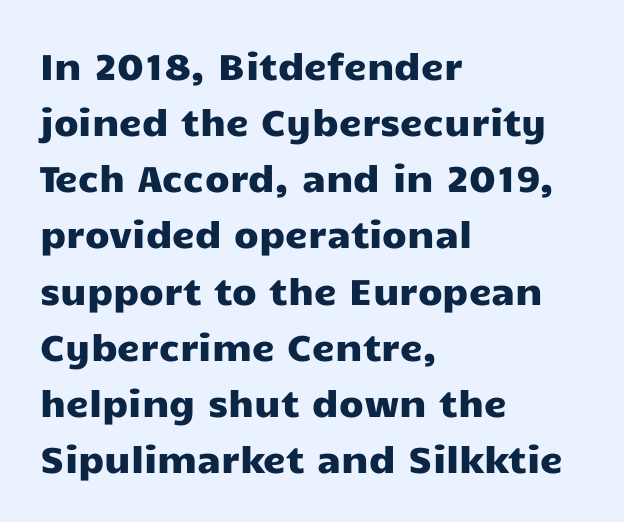
Descenders are the only things crossing below the line. Glyph-to-glyph distance matches everyday printed text. The typography opts for an upright posture over an oblique one. Is this a sans? Yes — the strokes have no serifs. Each letter keeps its own natural width here, so spacing adapts to shape. Regarding leading, the lines here are spaced in the standard way.
